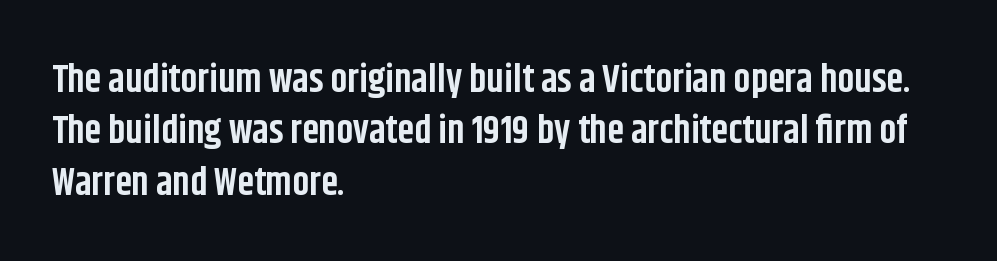
Q: Is the text bold? A: Yes.
Q: Is the text italic (slanted)? A: No, it is upright.
Q: Is the typeface a serif or a sans-serif typeface? A: Sans-serif.
Q: Is the text underlined? A: No.
Q: How is the paragraph aligned? A: Left-aligned.
Q: Is the spacing between letters normal or unusually wide? A: Normal.
Q: Is the spacing between lines tight, normal or loose? A: Normal.
Q: Width (condensed, normal, or wide)? A: Condensed.
Q: Stroke contrast? A: Low.
Q: x-height? A: Large.
Q: Monospaced? A: No.
